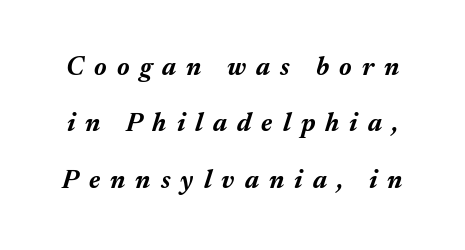
Every letter is thick-stroked: bold, no question. The letters are slanted; this is an italic face. The gaps between neighbouring characters are conspicuously large. Line spacing here is loose. The space directly below the letters is spotless.
